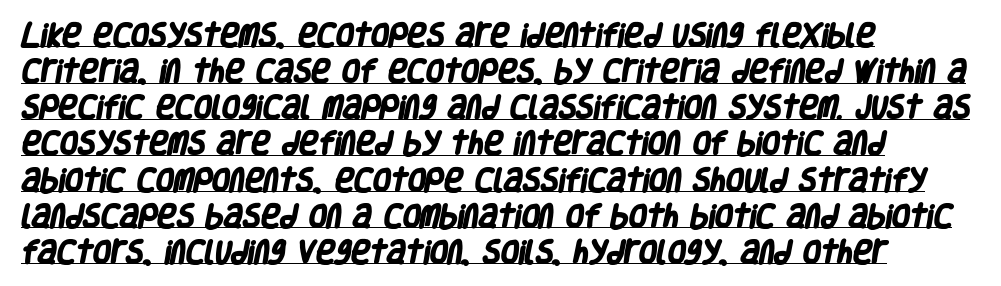
Q: Is the text bold? A: Yes.
Q: Is the text underlined? A: Yes.
Q: How is the paragraph aligned? A: Left-aligned.
Q: Is the spacing between letters normal or unusually wide? A: Normal.
Q: Is the spacing between lines tight, normal or loose? A: Normal.
